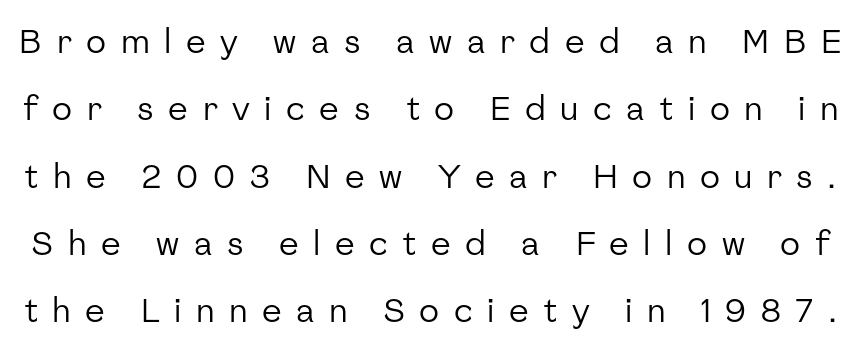
{"serif": "no", "italic": "no", "bold": "no", "weight": "regular", "width": "normal", "stroke_contrast": "low", "x_height": "medium", "monospaced": "no", "underline": "no", "line_spacing": "loose", "line_spacing_ratio": 2.04, "letter_spacing": "wide", "letter_spacing_em": 0.44, "glyph_px": 33}
